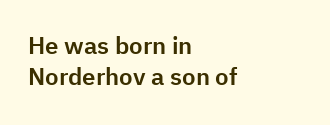
The image shows 24 px text type, upright; set left-aligned, normal line spacing (1.29x), normal letter spacing, not underlined.
